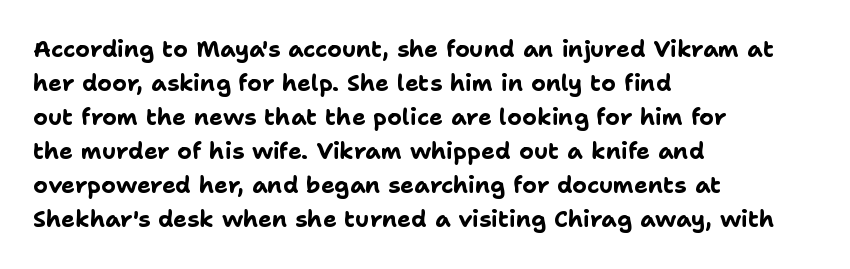
Q: Is the text bold? A: Yes.
Q: Is the text italic (slanted)? A: No, it is upright.
Q: Is the text underlined? A: No.
Q: How is the paragraph aligned? A: Left-aligned.
Q: Is the spacing between letters normal or unusually wide? A: Normal.
Q: Is the spacing between lines tight, normal or loose? A: Normal.
